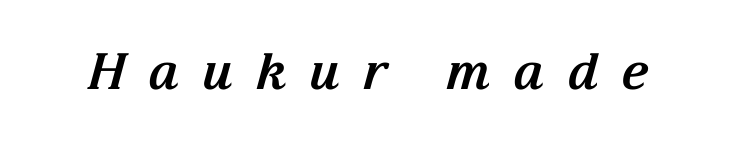
Beneath every word, the page is bare. In terms of weight, the rendering is a true, heavy bold. Would a proofreader flag this as italicized? Yes. Short note: letters widely spaced.
